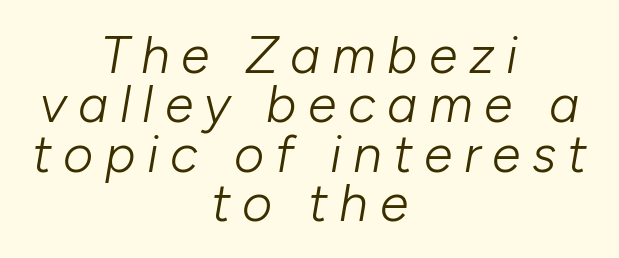
Q: Is the text bold? A: No.
Q: Is the text italic (slanted)? A: Yes, it leans right by about 10 degrees.
Q: Is the text underlined? A: No.
Q: How is the paragraph aligned? A: Centered.
Q: Is the spacing between letters normal or unusually wide? A: Unusually wide.
Q: Is the spacing between lines tight, normal or loose? A: Tight.
Q: Width (condensed, normal, or wide)? A: Normal.
Q: Stroke contrast? A: Low.
Q: x-height? A: Medium.
Q: Monospaced? A: No.
